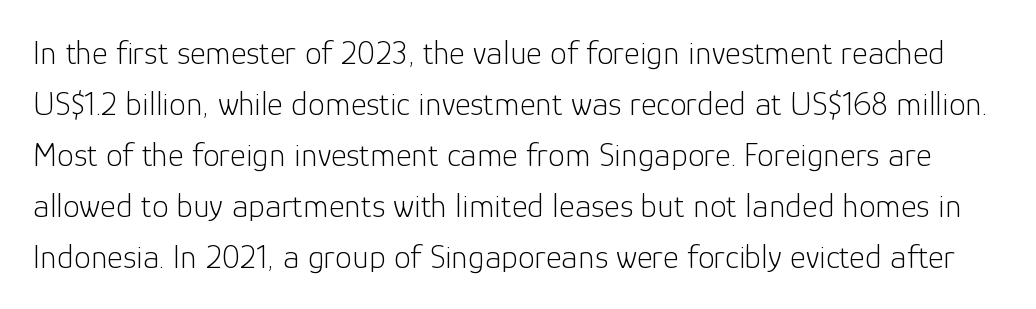
You can tell from the bare stems that sans-serif type was used. Proportional: the letters do not fall into vertical columns. Quick note: underline off. The letterforms sit at book weight or below.
